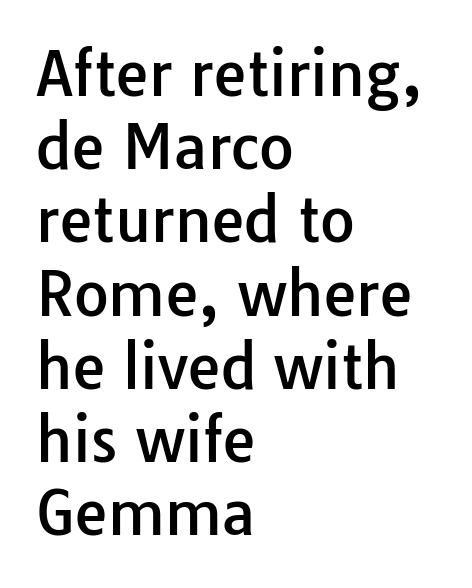
Honestly, there is no underline to notice here at all. Tracking here is standard; glyphs follow each other at the usual distance. The ragged edge is on the right, which tells us the setting is flush left. Every character sits straight up, as roman type does. Here the designer chose a conventional face with non-uniform glyph widths. No feet cap the strokes, marking this as sans-serif type.
